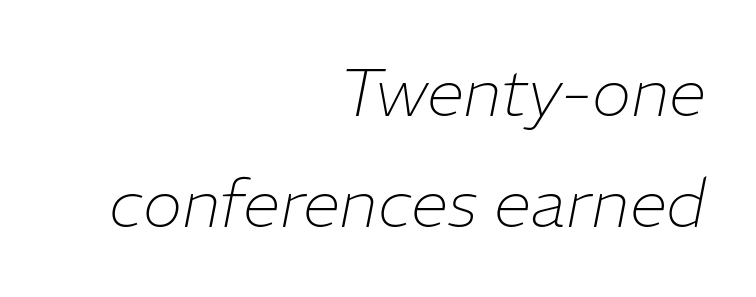
The image shows 67 px thin type, italic (leaning right); set right-aligned, normal line spacing (1.66x), normal letter spacing, not underlined; low stroke contrast and a medium x-height.
